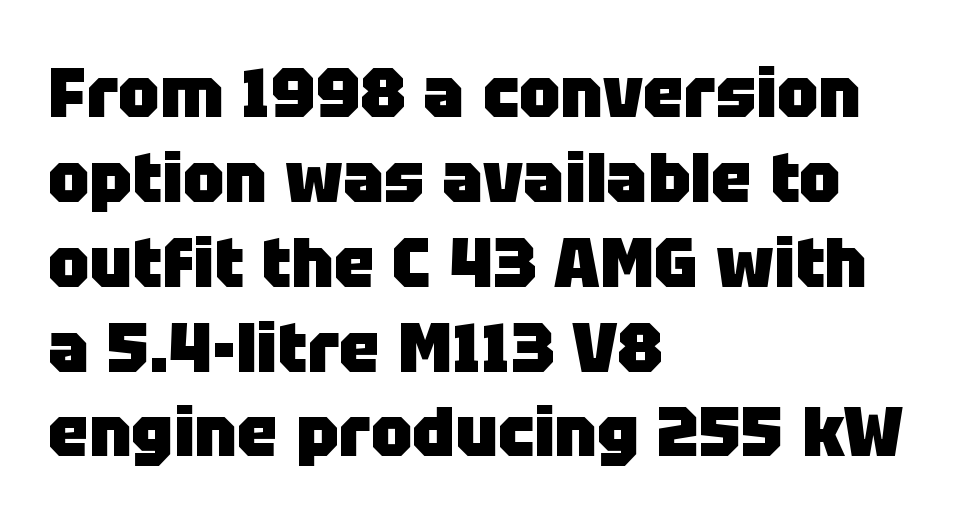
The image shows 69 px heavy sans-serif type, upright; set left-aligned, line spacing 1.23x, normal letter spacing, not underlined; low stroke contrast and a large x-height.
